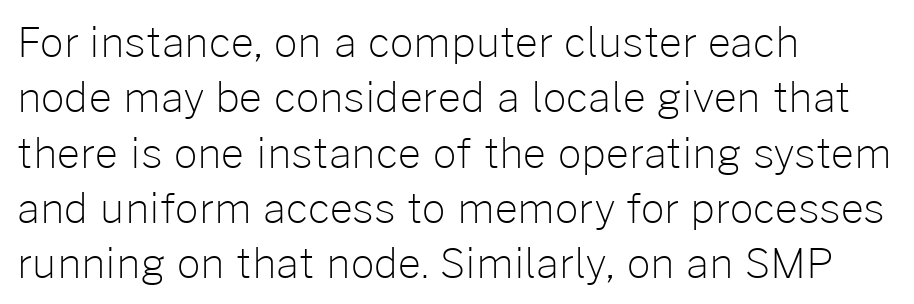
{"serif": "no", "italic": "no", "bold": "no", "weight": "light", "width": "normal", "stroke_contrast": "low", "x_height": "medium", "monospaced": "no", "underline": "no", "align": "left", "line_spacing": "normal", "line_spacing_ratio": 1.35, "letter_spacing": "normal", "letter_spacing_em": 0.0, "glyph_px": 41}
